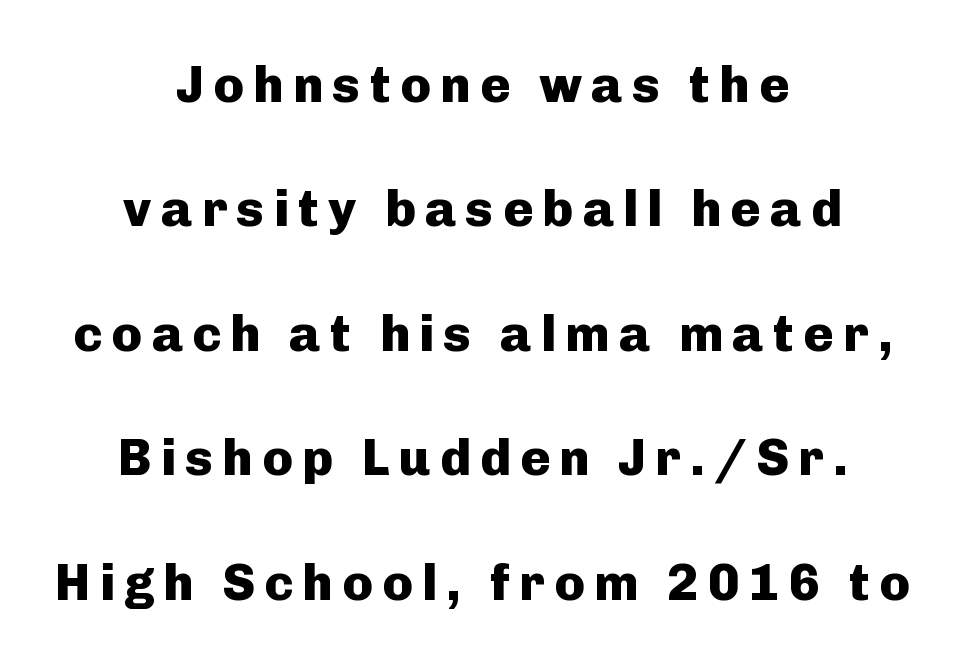
Q: Is the text bold? A: Yes.
Q: Is the text italic (slanted)? A: No, it is upright.
Q: Is the typeface a serif or a sans-serif typeface? A: Sans-serif.
Q: Is the text underlined? A: No.
Q: How is the paragraph aligned? A: Centered.
Q: Is the spacing between lines tight, normal or loose? A: Loose.
Q: Width (condensed, normal, or wide)? A: Normal.
Q: Stroke contrast? A: Low.
Q: x-height? A: Medium.
Q: Monospaced? A: No.
